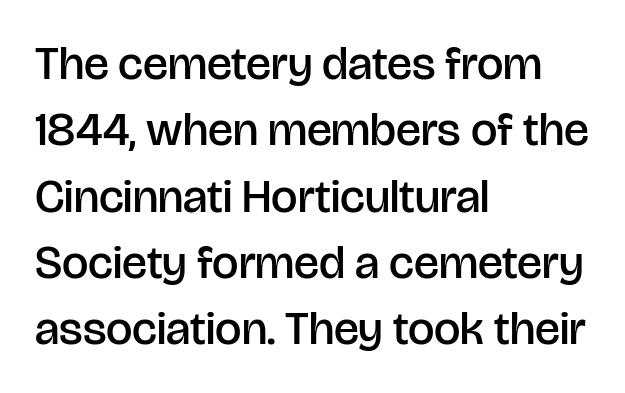
Q: Is the text bold? A: Semi-bold.
Q: Is the text italic (slanted)? A: No, it is upright.
Q: Is the typeface a serif or a sans-serif typeface? A: Sans-serif.
Q: Is the text underlined? A: No.
Q: How is the paragraph aligned? A: Left-aligned.
Q: Is the spacing between letters normal or unusually wide? A: Normal.
Q: Is the spacing between lines tight, normal or loose? A: Normal.
Q: Width (condensed, normal, or wide)? A: Normal.
Q: Stroke contrast? A: Low.
Q: x-height? A: Large.
Q: Monospaced? A: No.
